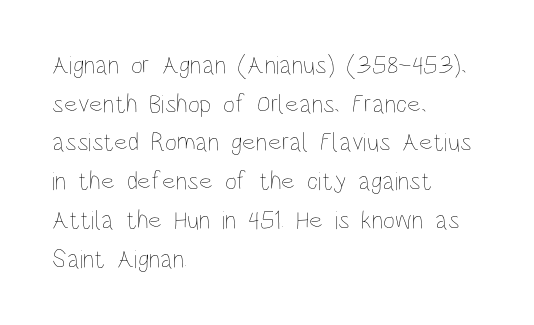
Q: Is the text bold? A: No.
Q: Is the text italic (slanted)? A: No, it is upright.
Q: Is the text underlined? A: No.
Q: How is the paragraph aligned? A: Left-aligned.
Q: Is the spacing between letters normal or unusually wide? A: Normal.
Q: Is the spacing between lines tight, normal or loose? A: Normal.
